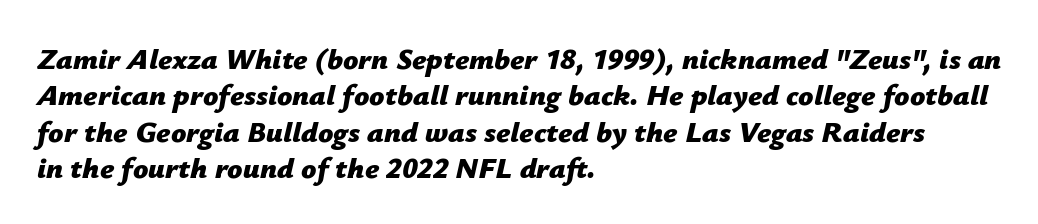
The space beneath each line is pristine and unruled. Does the lettering tilt? It does — this is italic. Typographic density is high because the face is bold. Which margin do the lines hug? The left one — the right edge is uneven. Short note: letters normally spaced.
